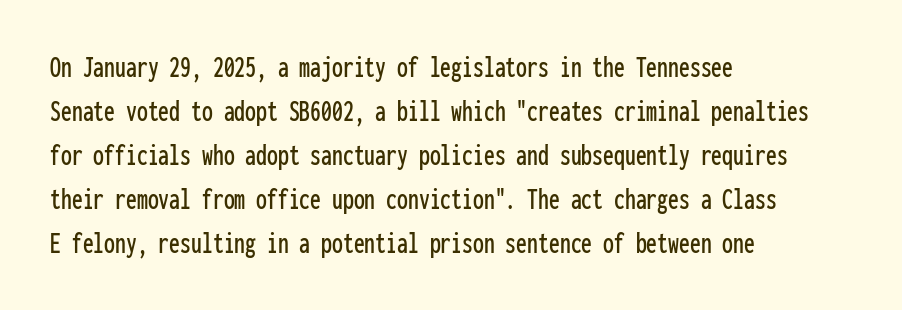
The image shows 31 px condensed sans-serif type, upright, monospaced; set left-aligned, normal line spacing (1.42x), normal letter spacing, not underlined; low stroke contrast and a medium x-height.
